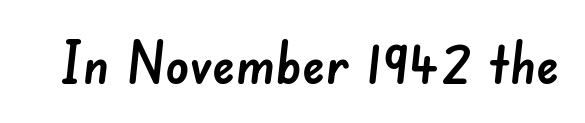
Serif or sans? Sans — the stroke terminals are bare. The strip under each line holds only bare page. Character widths vary here, with narrow letters taking less room than wide ones. Caption: standard tracking, unaltered.
